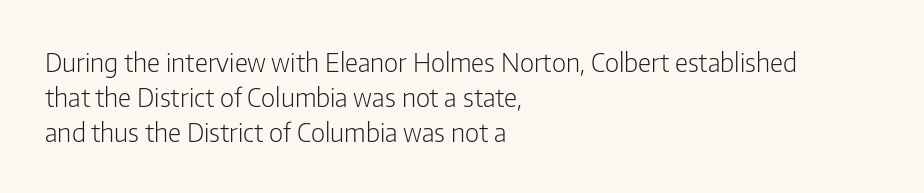
{"italic": "no", "bold": "no", "underline": "no", "align": "left", "line_spacing": "normal", "line_spacing_ratio": 1.34, "letter_spacing": "normal", "letter_spacing_em": 0.0, "glyph_px": 26}
